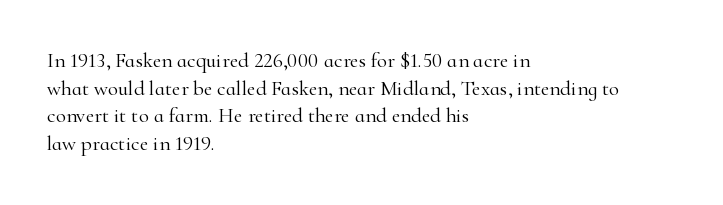
The image shows 21 px text type, upright; set left-aligned, normal line spacing (1.32x), normal letter spacing, not underlined.
